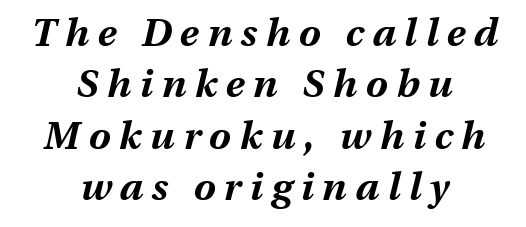
Which margin do the lines hug? Neither — every line sits in the middle. The designer left line spacing at the default. You could not count columns in this text — the font is proportionally spaced. These lines were composed using italics. Short note: letters widely spaced. These words are printed bold, with thick strokes throughout.
